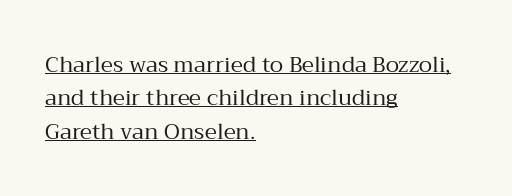
{"italic": "no", "bold": "no", "underline": "yes", "align": "left", "line_spacing": "normal", "line_spacing_ratio": 1.52, "letter_spacing": "normal", "letter_spacing_em": 0.0, "glyph_px": 22}
